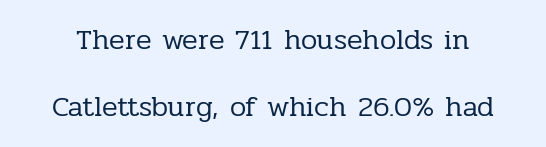
The image shows 29 px regular-weight serif type, upright; set loose line spacing (2.31x), normal letter spacing, not underlined; low stroke contrast and a medium x-height.
